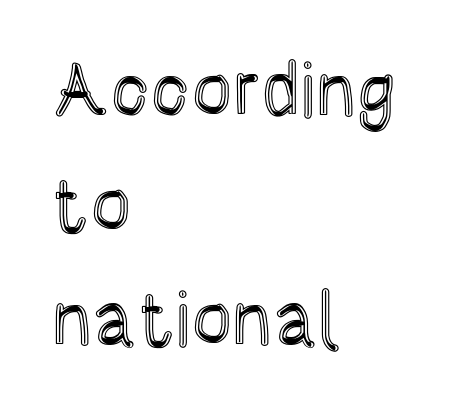
Think of a printed novel: that variable character pitch is what you see here. Compared with typical body copy, the letter spacing here is the same. Typeset ragged right — the left edge is the straight one. Each new line begins a customary step beneath the previous one.
